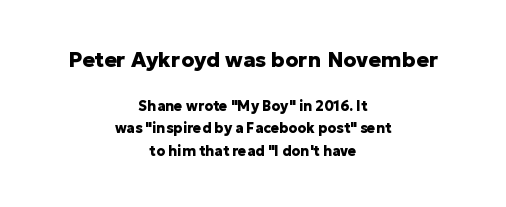
{"italic": "no", "bold": "yes", "underline": "no", "align": "center", "line_spacing": "normal", "line_spacing_ratio": 1.62, "letter_spacing": "normal", "letter_spacing_em": 0.0, "larger_block": "first", "size_ratio": 1.5, "glyph_px": 21}
